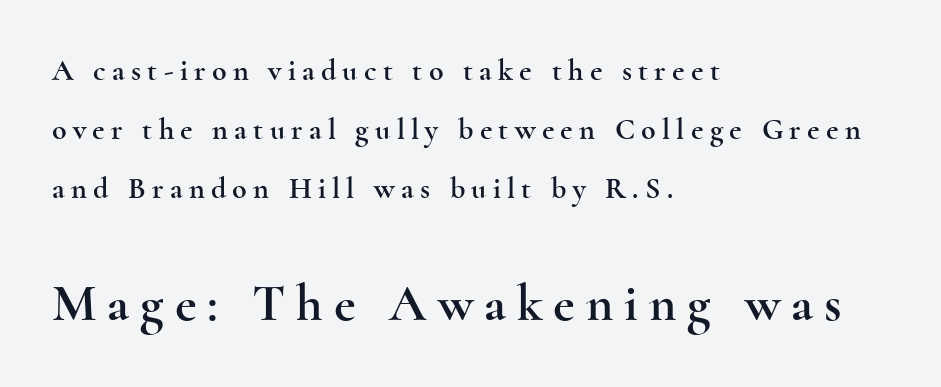
Q: Is the text italic (slanted)? A: No, it is upright.
Q: Is the typeface a serif or a sans-serif typeface? A: Serif.
Q: Is the text underlined? A: No.
Q: How is the paragraph aligned? A: Left-aligned.
Q: Is the spacing between letters normal or unusually wide? A: Unusually wide.
Q: Is the spacing between lines tight, normal or loose? A: Loose.
Q: Which block of text is set in a larger size, the first (top) or the second (bottom)? A: The second (bottom) one.
Q: Width (condensed, normal, or wide)? A: Wide.
Q: x-height? A: Small.
Q: Monospaced? A: No.
